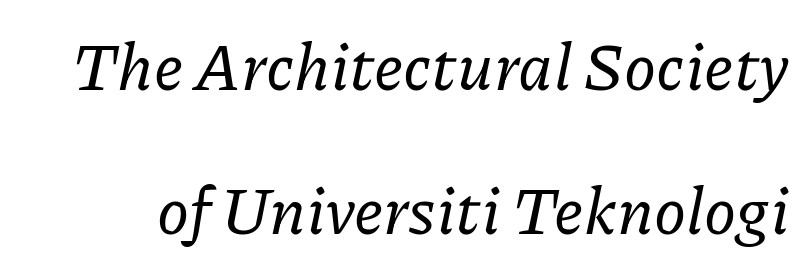
Q: Is the text italic (slanted)? A: Yes, it leans right by about 11 degrees.
Q: Is the typeface a serif or a sans-serif typeface? A: Serif.
Q: Is the text underlined? A: No.
Q: Is the spacing between letters normal or unusually wide? A: Normal.
Q: Is the spacing between lines tight, normal or loose? A: Loose.
Q: Width (condensed, normal, or wide)? A: Normal.
Q: Stroke contrast? A: Low.
Q: x-height? A: Medium.
Q: Monospaced? A: No.
